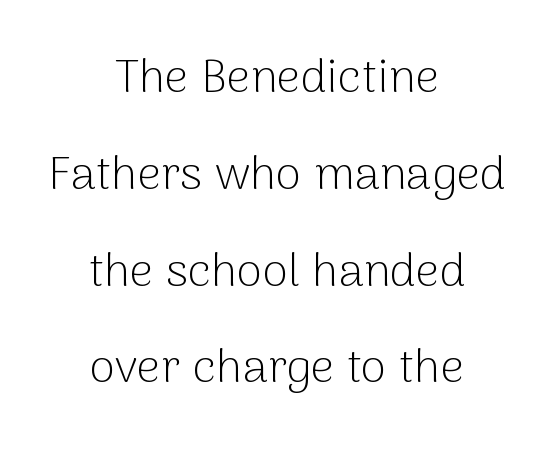
Q: Is the text bold? A: No.
Q: Is the text italic (slanted)? A: No, it is upright.
Q: Is the typeface a serif or a sans-serif typeface? A: Sans-serif.
Q: Is the text underlined? A: No.
Q: How is the paragraph aligned? A: Centered.
Q: Is the spacing between letters normal or unusually wide? A: Normal.
Q: Is the spacing between lines tight, normal or loose? A: Loose.
Q: Width (condensed, normal, or wide)? A: Normal.
Q: Stroke contrast? A: Low.
Q: x-height? A: Medium.
Q: Monospaced? A: No.
